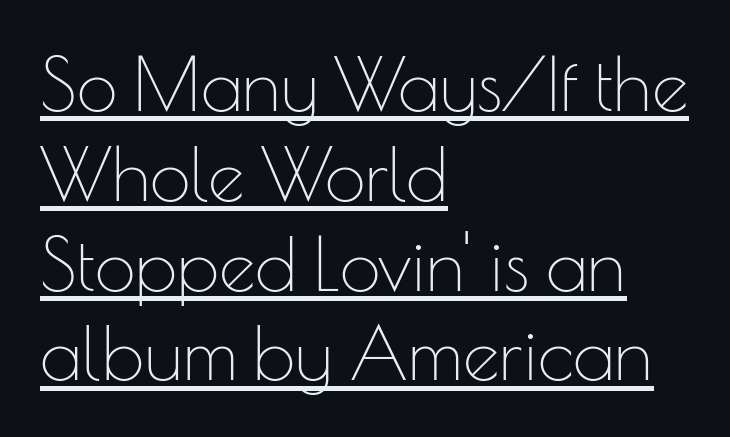
{"serif": "no", "italic": "no", "bold": "no", "weight": "thin", "width": "normal", "stroke_contrast": "low", "x_height": "small", "monospaced": "no", "underline": "yes", "align": "left", "line_spacing_ratio": 1.23, "letter_spacing": "normal", "letter_spacing_em": 0.0, "glyph_px": 73}
